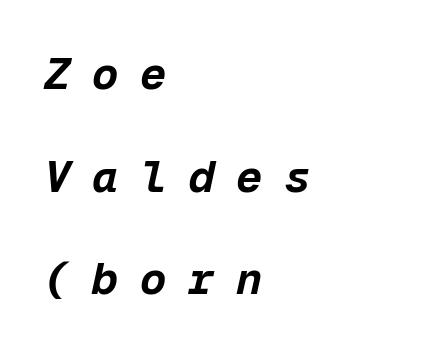
Q: Is the text bold? A: Yes.
Q: Is the text italic (slanted)? A: Yes, it leans right by about 12 degrees.
Q: Is the text underlined? A: No.
Q: How is the paragraph aligned? A: Left-aligned.
Q: Is the spacing between letters normal or unusually wide? A: Unusually wide.
Q: Is the spacing between lines tight, normal or loose? A: Loose.
Q: Width (condensed, normal, or wide)? A: Normal.
Q: Stroke contrast? A: Low.
Q: x-height? A: Medium.
Q: Monospaced? A: Yes.
